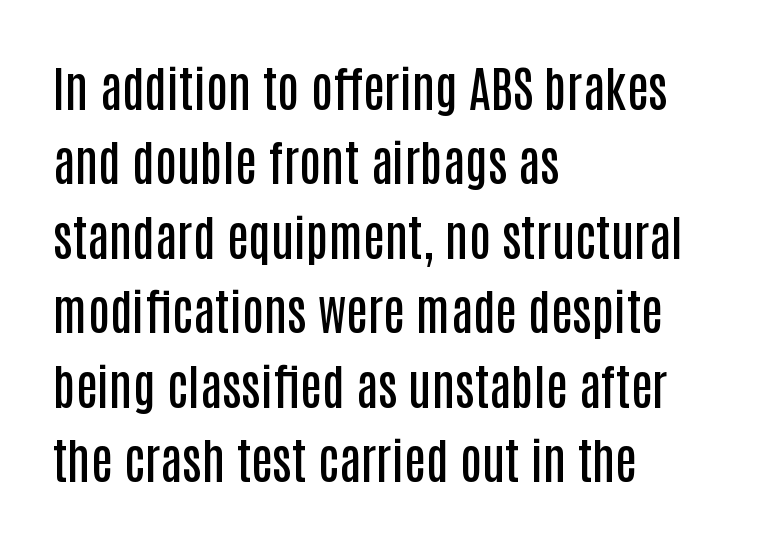
{"serif": "no", "italic": "no", "bold": "semi", "weight": "semibold", "width": "condensed", "stroke_contrast": "low", "x_height": "large", "monospaced": "no", "underline": "no", "align": "left", "line_spacing": "normal", "line_spacing_ratio": 1.52, "letter_spacing": "normal", "letter_spacing_em": 0.0, "glyph_px": 49}
